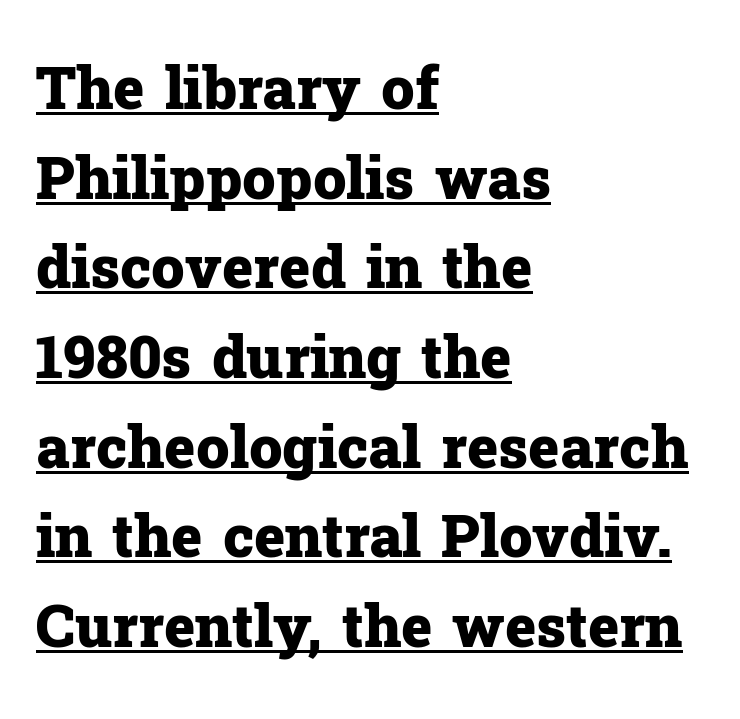
{"serif": "yes", "italic": "no", "bold": "yes", "weight": "heavy", "width": "normal", "stroke_contrast": "low", "x_height": "medium", "monospaced": "no", "underline": "yes", "align": "left", "line_spacing": "normal", "line_spacing_ratio": 1.52, "letter_spacing": "normal", "letter_spacing_em": 0.0, "glyph_px": 59}
